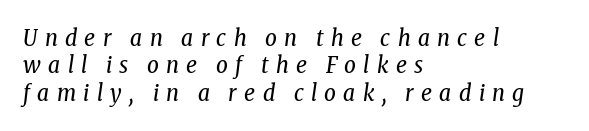
Every character sits at an angle, as italics do. Heft: none added — not bold. The words here are not underlined. The rendering inserts visible extra space after every character. Is the block centered? No — it sits flush against the left margin.
